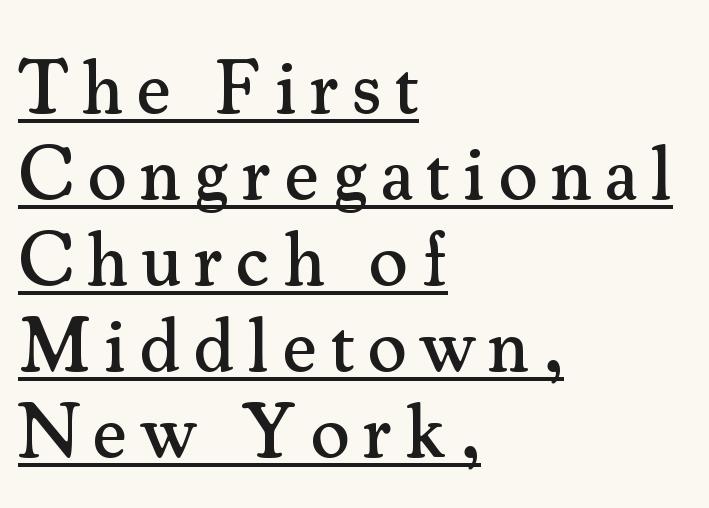
The image shows 76 px serif type, upright; set left-aligned, tight line spacing (1.13x), underlined; medium stroke contrast and a small x-height.
